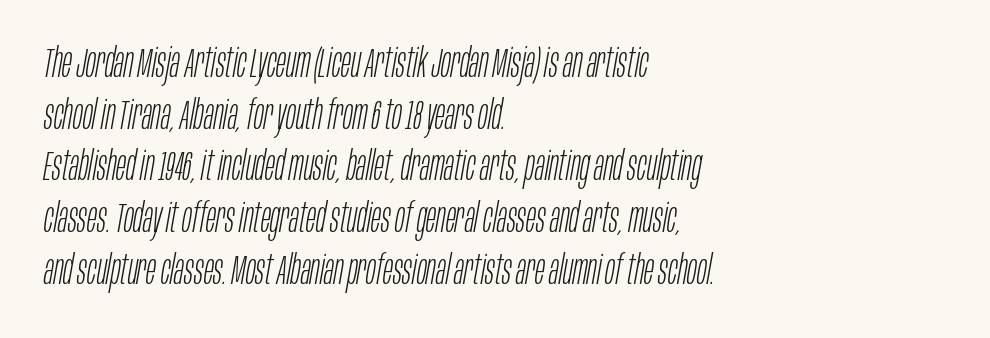
The image shows 41 px light, condensed type, italic (leaning right); set left-aligned, normal line spacing (1.26x), normal letter spacing, not underlined; low stroke contrast and a large x-height.
